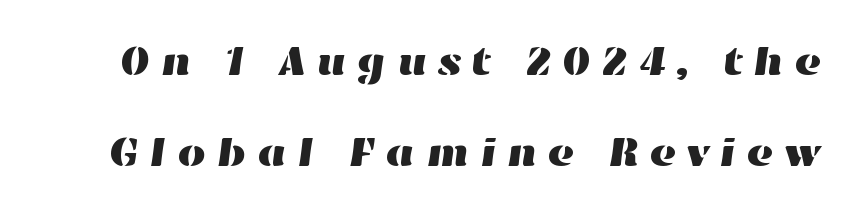
Note the varied advance widths — an 'i' is clearly narrower than an 'm'. Each row of text sits above clean, open space. Students, observe: this is what heavily led, spacious text looks like. How are the letters spaced? Widely, with obvious added tracking.
